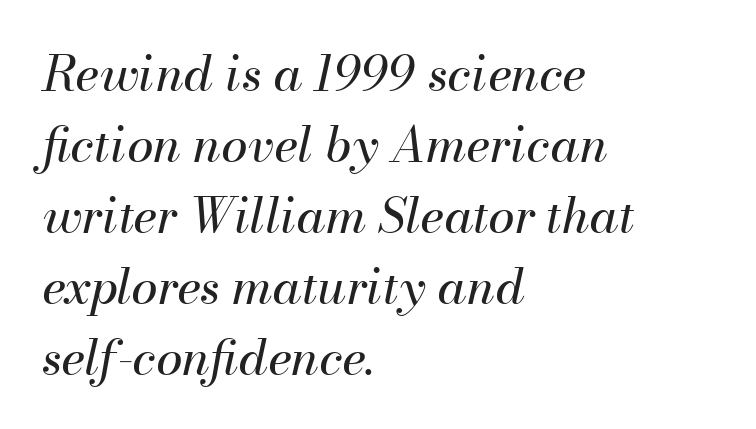
The image shows 48 px regular-weight type, italic (leaning right); set left-aligned, normal line spacing (1.48x), normal letter spacing, not underlined; medium stroke contrast and a small x-height.
